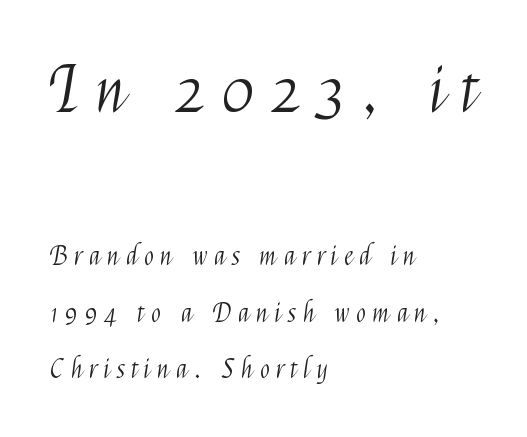
Q: Is the text bold? A: No.
Q: Is the text italic (slanted)? A: Yes.
Q: Is the typeface a serif or a sans-serif typeface? A: Sans-serif.
Q: Is the text underlined? A: No.
Q: How is the paragraph aligned? A: Left-aligned.
Q: Is the spacing between letters normal or unusually wide? A: Unusually wide.
Q: Is the spacing between lines tight, normal or loose? A: Loose.
Q: Which block of text is set in a larger size, the first (top) or the second (bottom)? A: The first (top) one.
Q: Width (condensed, normal, or wide)? A: Condensed.
Q: Stroke contrast? A: Medium.
Q: x-height? A: Medium.
Q: Monospaced? A: No.
